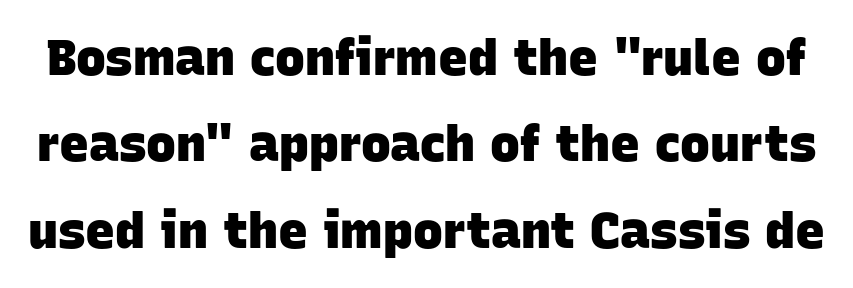
{"serif": "no", "bold": "yes", "weight": "heavy", "width": "normal", "stroke_contrast": "low", "x_height": "large", "monospaced": "no", "underline": "no", "line_spacing_ratio": 1.73, "letter_spacing": "normal", "letter_spacing_em": 0.0, "glyph_px": 50}
